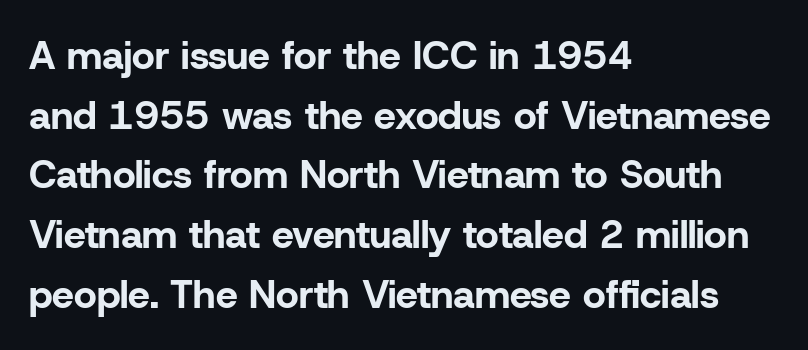
The image shows 39 px bold sans-serif type, upright; set left-aligned, normal line spacing (1.53x), normal letter spacing, not underlined; low stroke contrast and a medium x-height.
